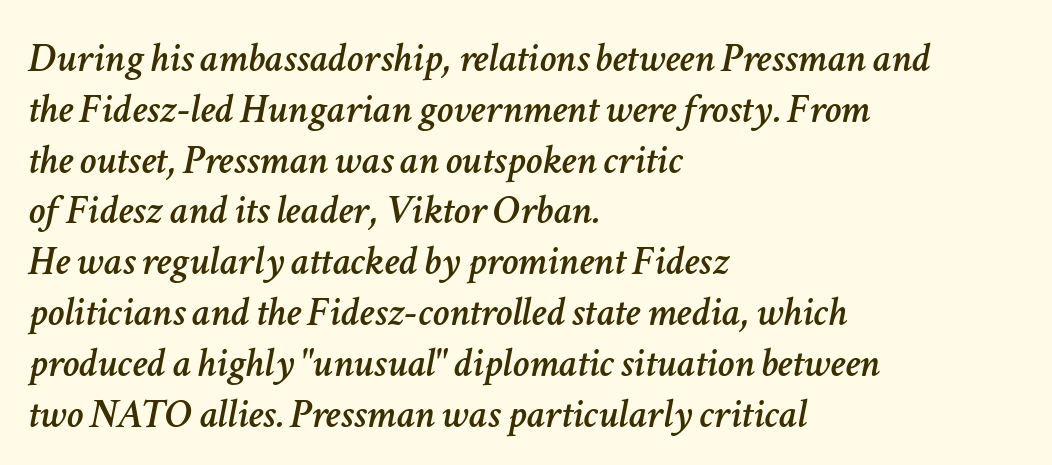
Q: Is the text italic (slanted)? A: Yes, it leans right by about 11 degrees.
Q: Is the text underlined? A: No.
Q: How is the paragraph aligned? A: Left-aligned.
Q: Is the spacing between letters normal or unusually wide? A: Normal.
Q: Width (condensed, normal, or wide)? A: Normal.
Q: Stroke contrast? A: Low.
Q: x-height? A: Medium.
Q: Monospaced? A: No.
